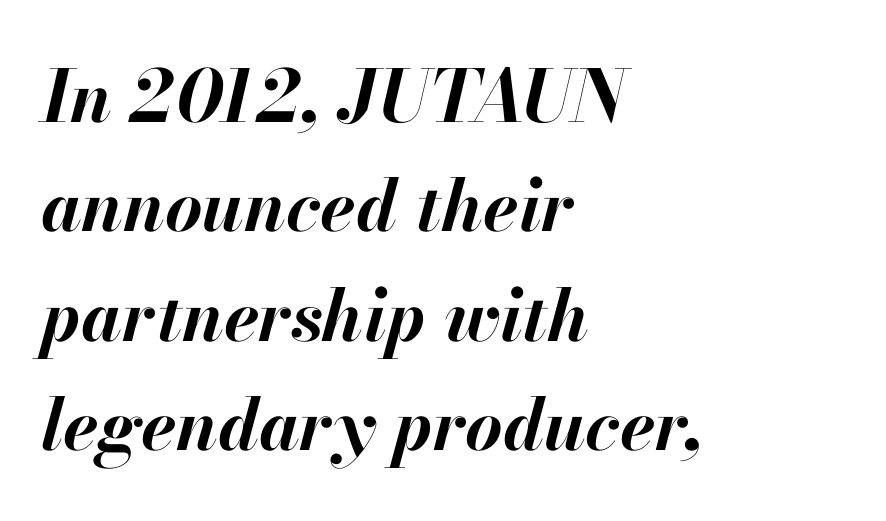
The image shows 72 px bold type, italic (leaning right); set left-aligned, normal line spacing (1.52x), normal letter spacing, not underlined; high stroke contrast and a small x-height.
